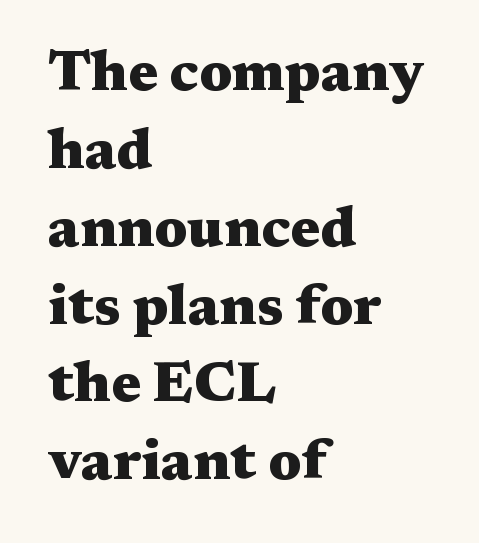
Q: Is the text bold? A: Yes.
Q: Is the text italic (slanted)? A: No, it is upright.
Q: Is the typeface a serif or a sans-serif typeface? A: Serif.
Q: Is the text underlined? A: No.
Q: How is the paragraph aligned? A: Left-aligned.
Q: Is the spacing between letters normal or unusually wide? A: Normal.
Q: Is the spacing between lines tight, normal or loose? A: Normal.
Q: Width (condensed, normal, or wide)? A: Wide.
Q: Stroke contrast? A: Medium.
Q: x-height? A: Medium.
Q: Monospaced? A: No.
